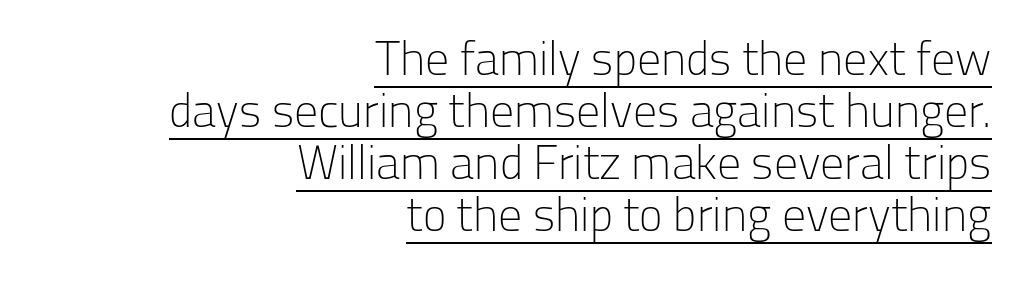
Q: Is the text bold? A: No.
Q: Is the text italic (slanted)? A: No, it is upright.
Q: Is the typeface a serif or a sans-serif typeface? A: Sans-serif.
Q: Is the text underlined? A: Yes.
Q: How is the paragraph aligned? A: Right-aligned.
Q: Is the spacing between letters normal or unusually wide? A: Normal.
Q: Is the spacing between lines tight, normal or loose? A: Tight.
Q: Width (condensed, normal, or wide)? A: Normal.
Q: Stroke contrast? A: Low.
Q: x-height? A: Medium.
Q: Monospaced? A: No.
